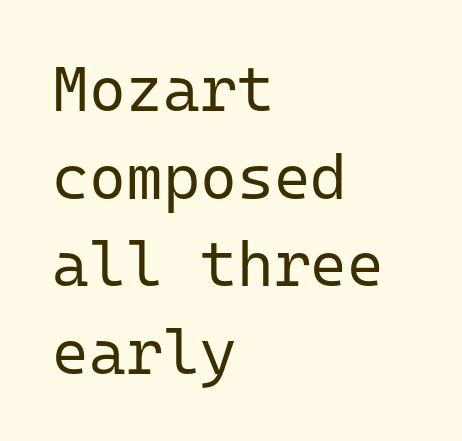
{"serif": "no", "italic": "no", "bold": "no", "weight": "regular", "width": "normal", "stroke_contrast": "low", "x_height": "medium", "monospaced": "yes", "underline": "no", "align": "left", "line_spacing": "normal", "line_spacing_ratio": 1.39, "letter_spacing": "normal", "letter_spacing_em": 0.0, "glyph_px": 63}
